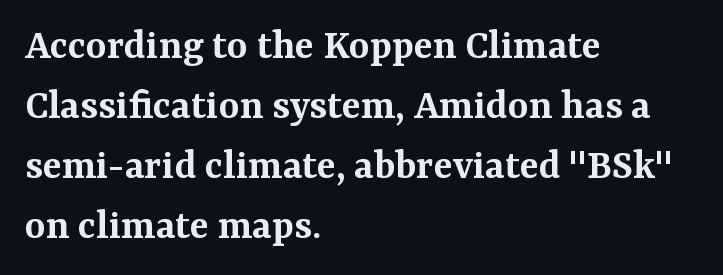
Every character sits straight up, as roman type does. Emphasis by weight is partial: semibold. What kind of face is this? One with serifs. The lines in this sample share a left origin and differ only in where they stop. Underline: absent.
